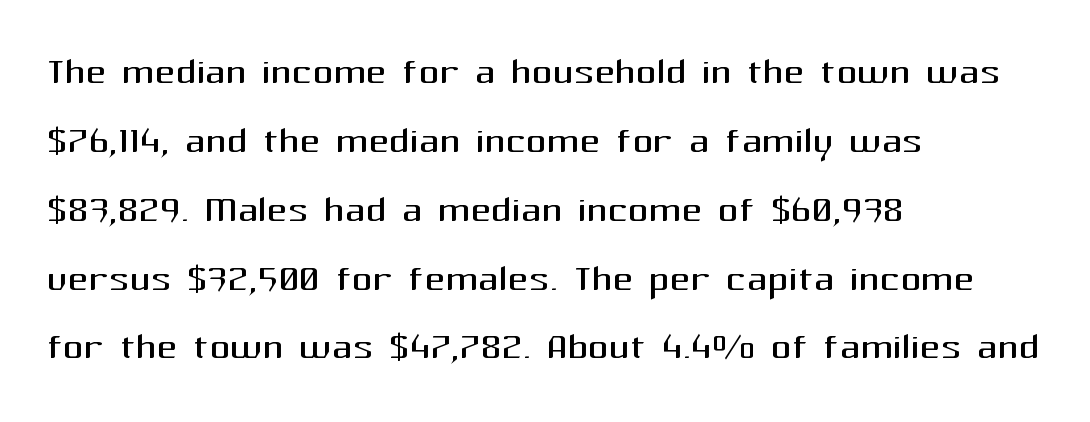
Regarding leading, the lines here are spaced in the standard way. Looks like regular typesetting: each glyph gets only the width it needs. The font family rendered here belongs to the sans-serif group. Characters follow at the spacing the type designer built in. Quick note: not italic, upright.
